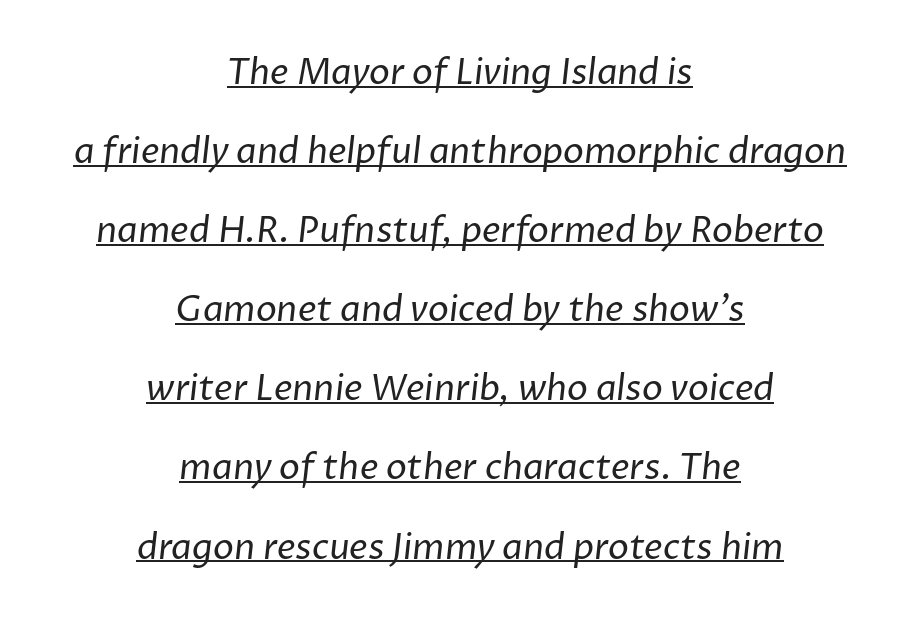
The image shows 35 px regular-weight sans-serif type; set centered, loose line spacing (2.26x), normal letter spacing, underlined; low stroke contrast and a medium x-height.
